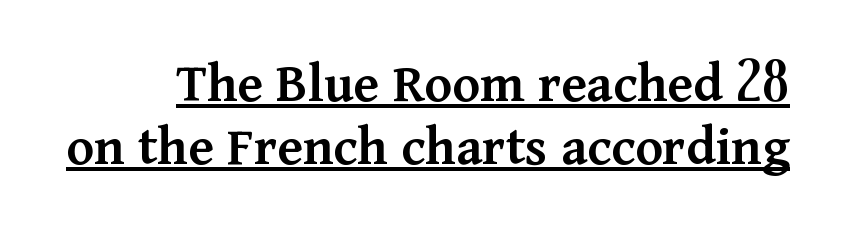
The image shows 57 px semibold serif type, upright; set tight line spacing (1.1x), normal letter spacing, underlined; medium stroke contrast and a medium x-height.
